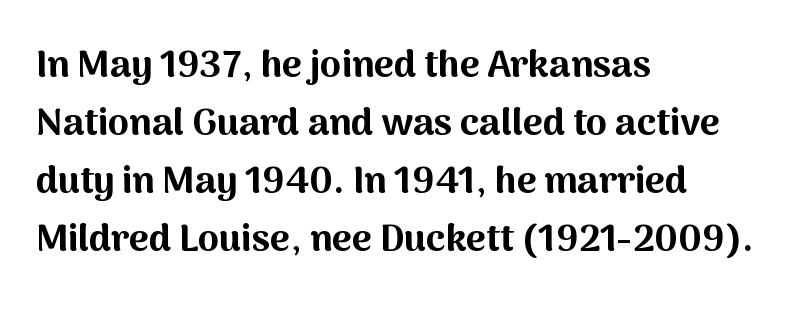
The image shows 38 px bold sans-serif type, upright; set left-aligned, normal line spacing (1.53x), normal letter spacing, not underlined; medium stroke contrast and a medium x-height.
